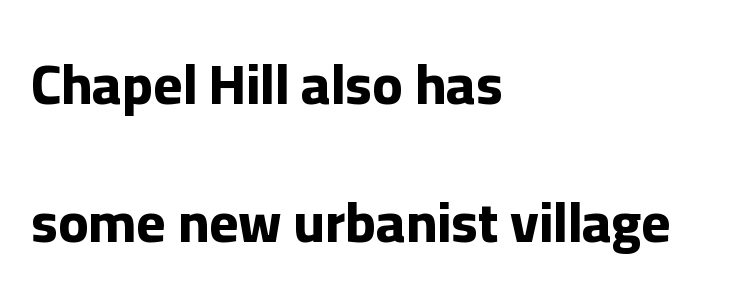
Q: Is the text bold? A: Yes.
Q: Is the text italic (slanted)? A: No, it is upright.
Q: Is the typeface a serif or a sans-serif typeface? A: Sans-serif.
Q: Is the text underlined? A: No.
Q: How is the paragraph aligned? A: Left-aligned.
Q: Is the spacing between letters normal or unusually wide? A: Normal.
Q: Is the spacing between lines tight, normal or loose? A: Loose.
Q: Width (condensed, normal, or wide)? A: Normal.
Q: Stroke contrast? A: Low.
Q: x-height? A: Medium.
Q: Monospaced? A: No.
